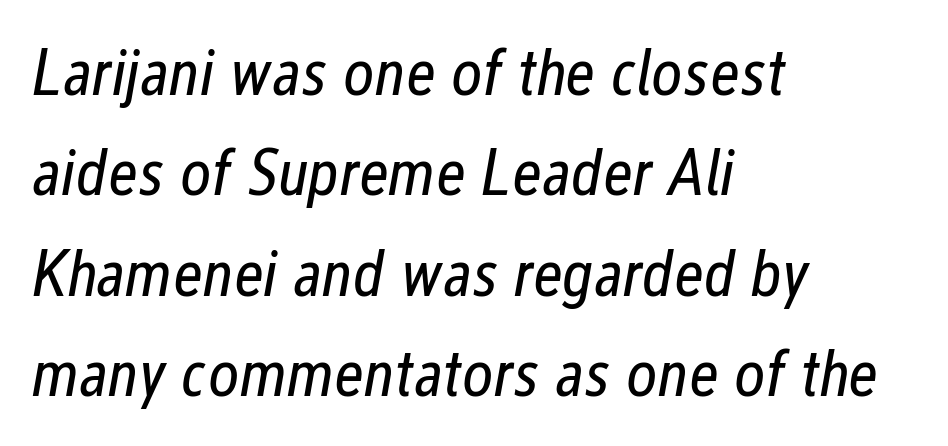
On a weight scale, this lands at 450 or below. Caption: multi-line text, flush left, ragged right. Do the characters align in a grid? No, the font is proportional. Horizontal bands of white between lines are of average thickness. Quick note: italic. Unmarked baselines from the first word to the last.
